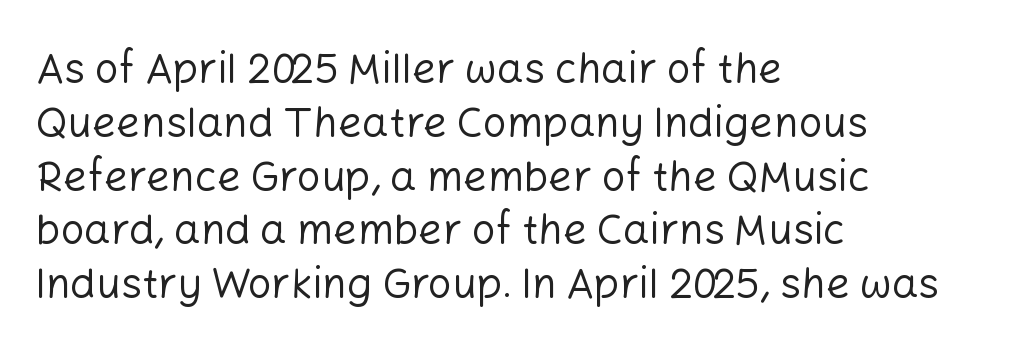
The image shows 42 px regular-weight sans-serif type, upright; set left-aligned, normal line spacing (1.28x), normal letter spacing, not underlined; low stroke contrast and a medium x-height.
